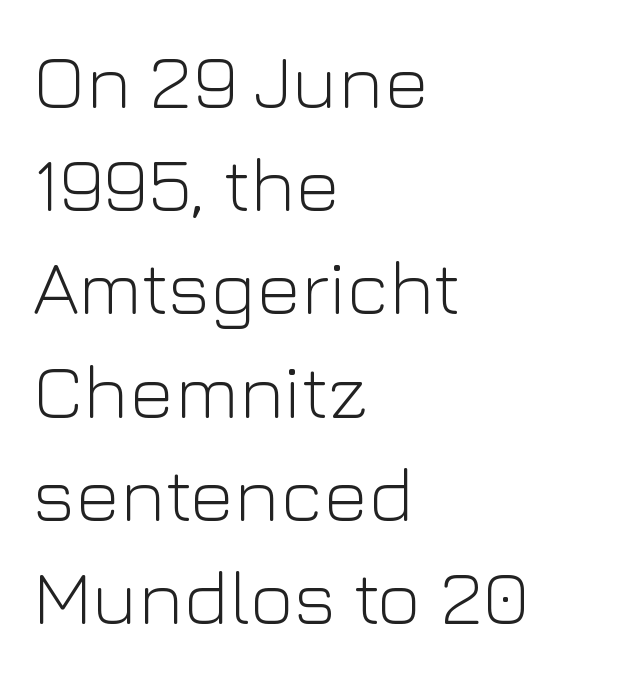
The image shows 77 px light sans-serif type, upright; set left-aligned, normal line spacing (1.34x), normal letter spacing, not underlined; low stroke contrast and a medium x-height.
